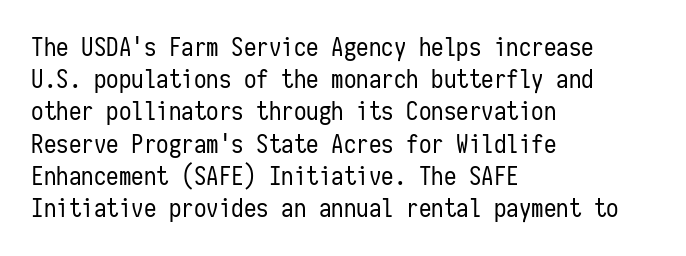
The image shows 25 px text type, upright; set left-aligned, normal line spacing (1.29x), normal letter spacing, not underlined.
